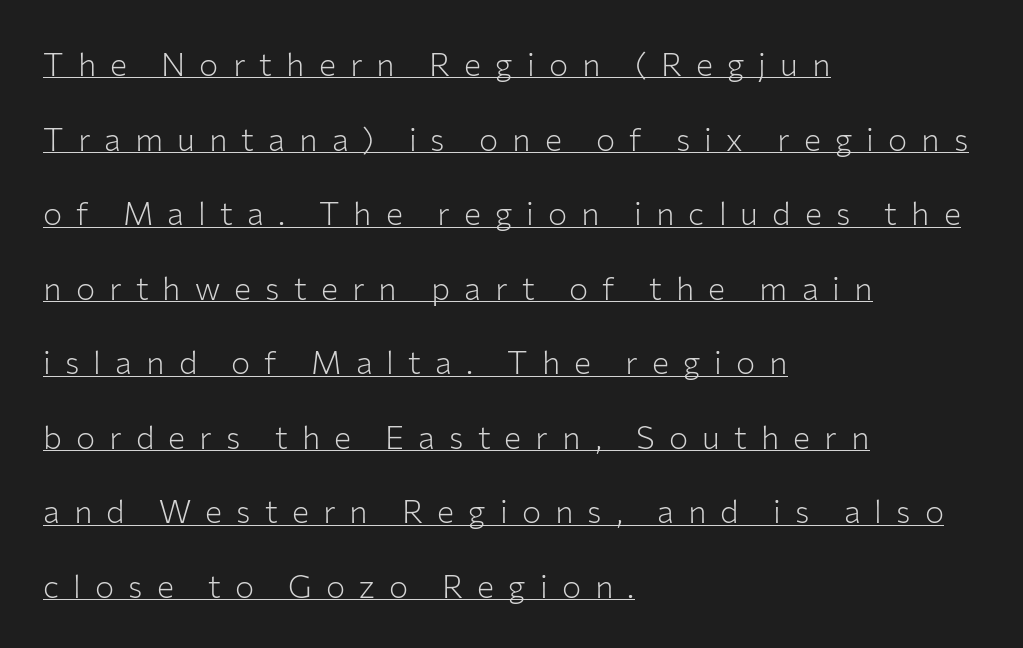
Q: Is the text bold? A: No.
Q: Is the text italic (slanted)? A: No, it is upright.
Q: Is the typeface a serif or a sans-serif typeface? A: Sans-serif.
Q: Is the text underlined? A: Yes.
Q: How is the paragraph aligned? A: Left-aligned.
Q: Is the spacing between letters normal or unusually wide? A: Unusually wide.
Q: Is the spacing between lines tight, normal or loose? A: Loose.
Q: Width (condensed, normal, or wide)? A: Normal.
Q: Stroke contrast? A: Low.
Q: x-height? A: Medium.
Q: Monospaced? A: No.
